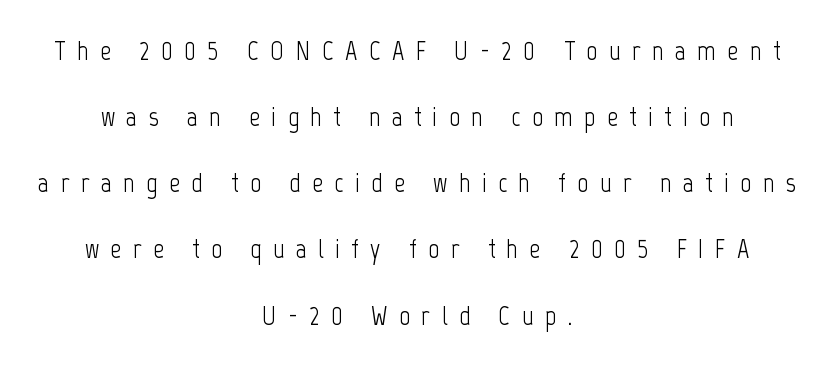
The image shows 27 px text type, upright; set centered, loose line spacing (2.45x), unusually wide letter spacing (+0.42 em), not underlined.
